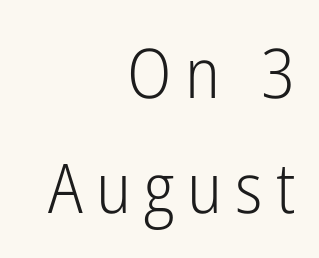
{"serif": "no", "italic": "no", "bold": "no", "weight": "light", "width": "condensed", "stroke_contrast": "low", "x_height": "medium", "monospaced": "no", "underline": "no", "align": "right", "line_spacing": "normal", "line_spacing_ratio": 1.66, "glyph_px": 69}
